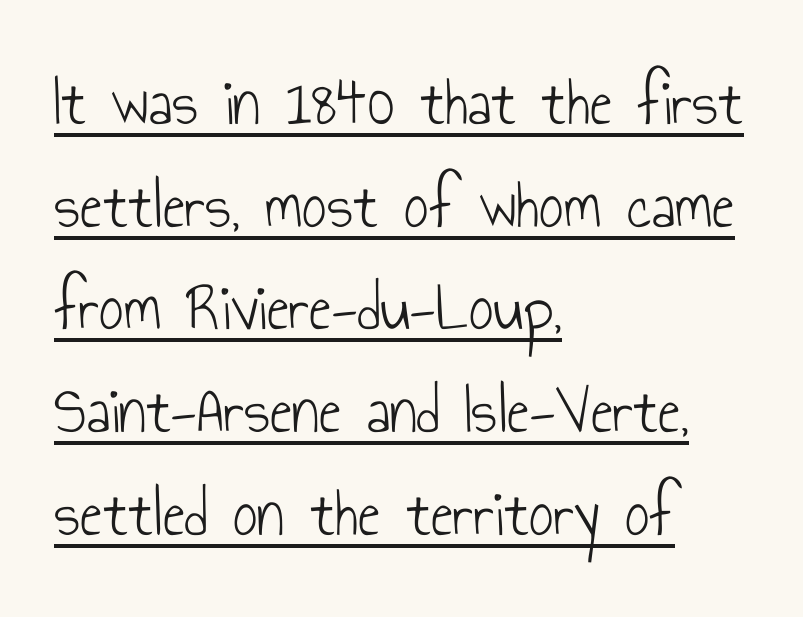
Q: Is the text bold? A: No.
Q: Is the text italic (slanted)? A: No, it is upright.
Q: Is the typeface a serif or a sans-serif typeface? A: Sans-serif.
Q: Is the text underlined? A: Yes.
Q: How is the paragraph aligned? A: Left-aligned.
Q: Is the spacing between letters normal or unusually wide? A: Normal.
Q: Is the spacing between lines tight, normal or loose? A: Normal.
Q: Width (condensed, normal, or wide)? A: Condensed.
Q: Stroke contrast? A: Low.
Q: x-height? A: Small.
Q: Monospaced? A: No.
